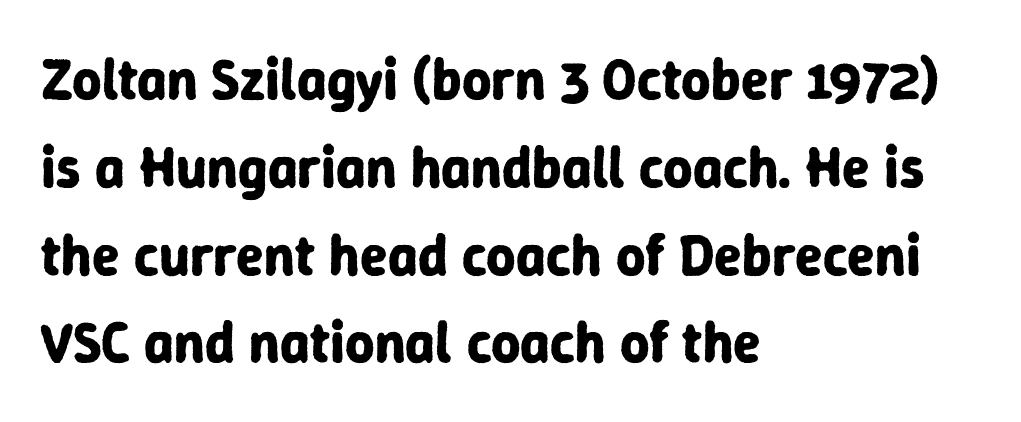
The image shows 57 px bold sans-serif type, upright; set left-aligned, normal line spacing (1.54x), normal letter spacing, not underlined; low stroke contrast and a medium x-height.
